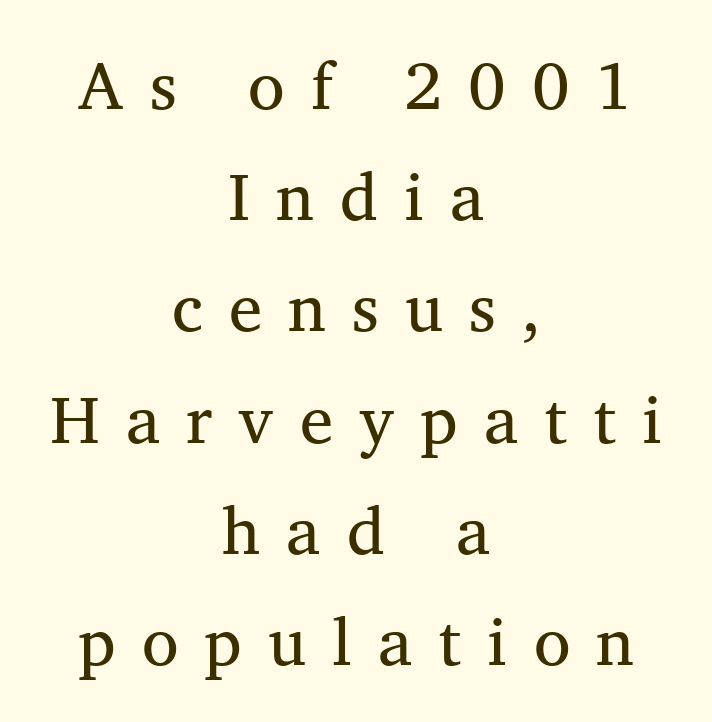
The image shows 67 px regular-weight serif type; set centered, normal line spacing (1.66x), unusually wide letter spacing (+0.39 em), not underlined; medium stroke contrast and a medium x-height.
